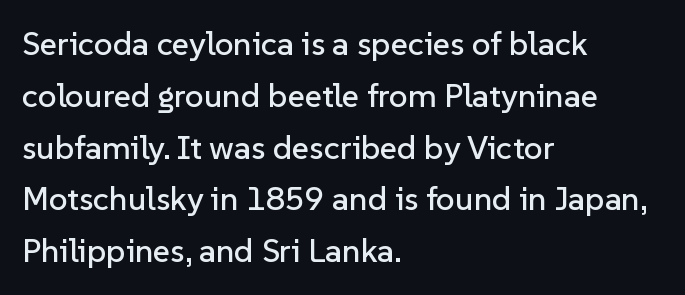
The image shows 33 px sans-serif type, upright; set left-aligned, normal line spacing (1.57x), normal letter spacing, not underlined; low stroke contrast and a medium x-height.
